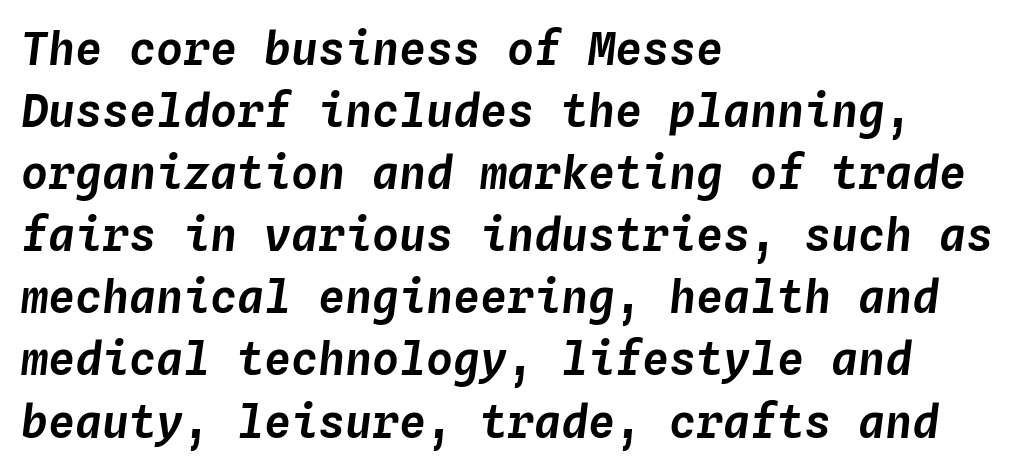
{"italic": "yes", "lean": "right", "slant_degrees": 4, "width": "normal", "stroke_contrast": "low", "x_height": "medium", "monospaced": "yes", "underline": "no", "align": "left", "line_spacing": "normal", "line_spacing_ratio": 1.38, "letter_spacing": "normal", "letter_spacing_em": 0.0, "glyph_px": 45}
